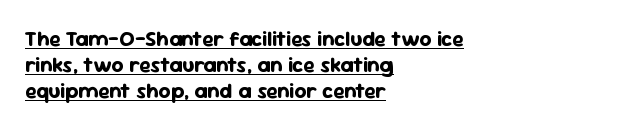
Thick stems and heavy bowls — unmistakably bold. This is the regular roman posture of the typeface. Every row of glyphs begins at an identical x-position on the left. In terms of leading, this rendering sits right in the middle.
